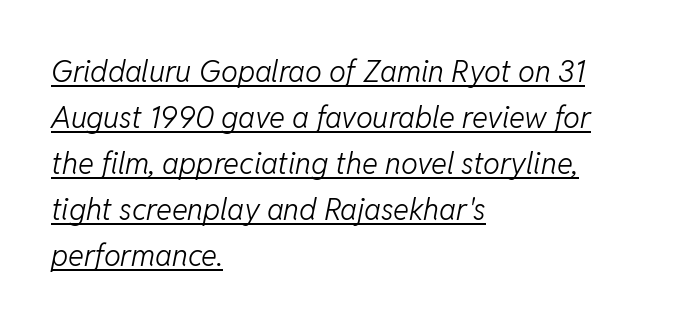
A typesetter would call this leading conventional body-copy spacing. A baseline rule has been typeset under these characters. Spacing verdict: proportional, widths tailored to each character. Every row of glyphs begins at an identical x-position on the left.
